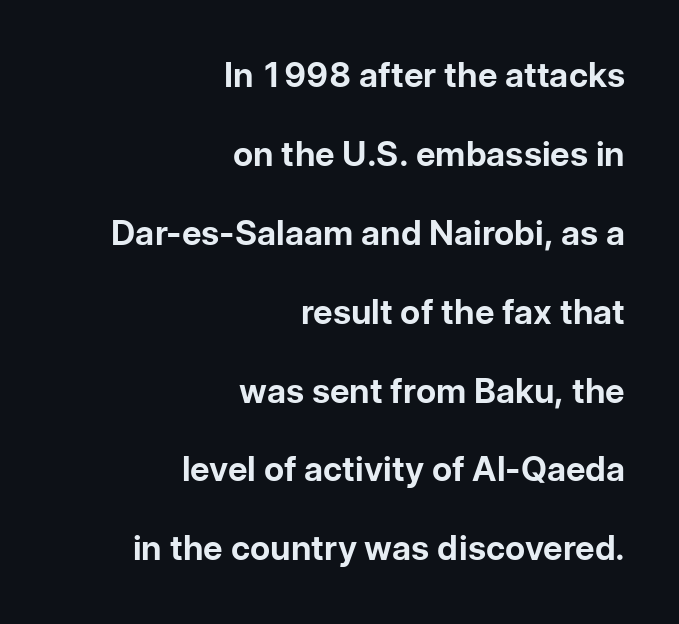
Note the varied advance widths — an 'i' is clearly narrower than an 'm'. Characters follow at the spacing the type designer built in. You could fit nearly another row in the gap between these rows. This rendering uses right alignment, leaving the left contour irregular. The passage shown is typeset with a sans-serif family. Chunky letters — that's bold for sure.
